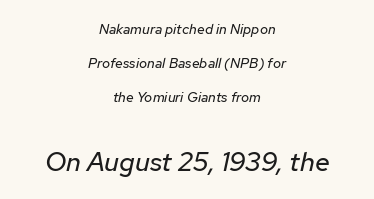
The image shows 27 px text type, italic (leaning right); set centered, loose line spacing (2.43x), normal letter spacing, not underlined; the second (bottom) block is 1.93x larger.
